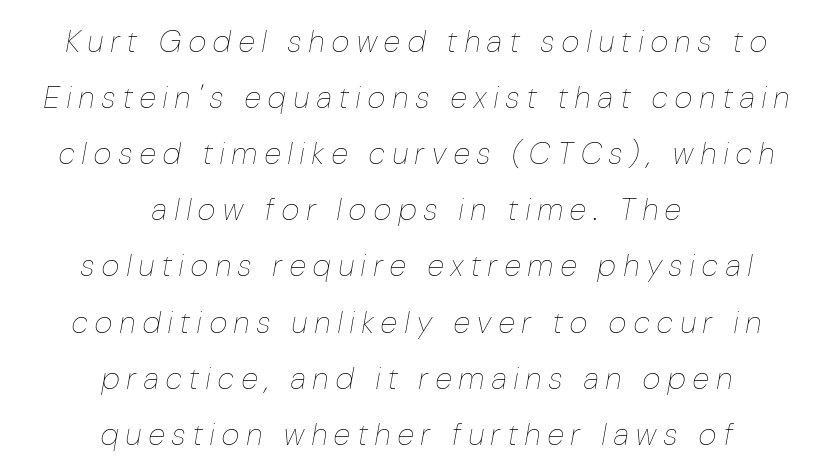
Q: Is the text bold? A: No.
Q: Is the text italic (slanted)? A: Yes, it leans right by about 10 degrees.
Q: Is the text underlined? A: No.
Q: How is the paragraph aligned? A: Centered.
Q: Is the spacing between letters normal or unusually wide? A: Unusually wide.
Q: Width (condensed, normal, or wide)? A: Condensed.
Q: Stroke contrast? A: Low.
Q: x-height? A: Medium.
Q: Monospaced? A: No.
